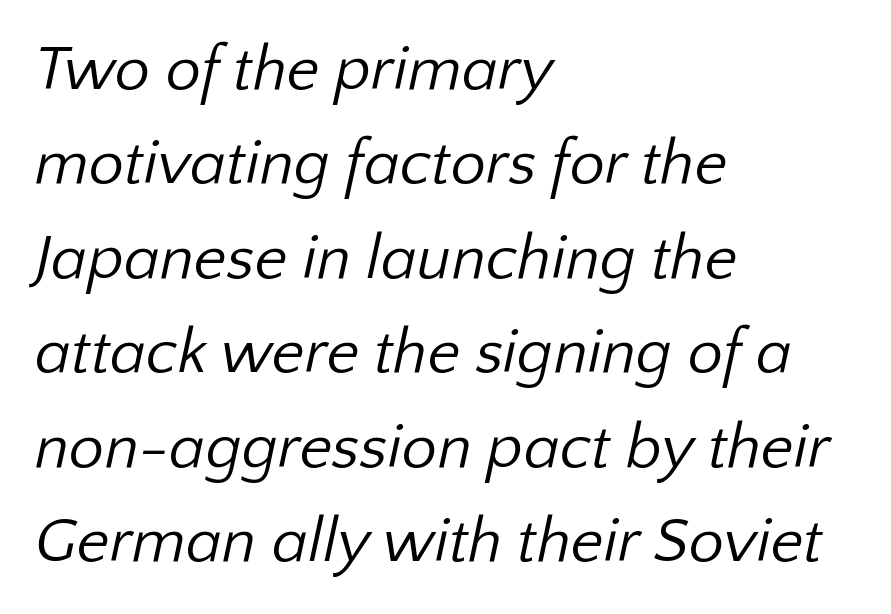
Does the copy run flush right? No — it runs flush left. The rendering uses natural spacing where letterforms have individual widths. I'd call this a sans setting — the letters go barefoot. Short note: letters normally spaced. Is the type heavy? It reads as light-to-regular instead. A bare baseline throughout the passage.
